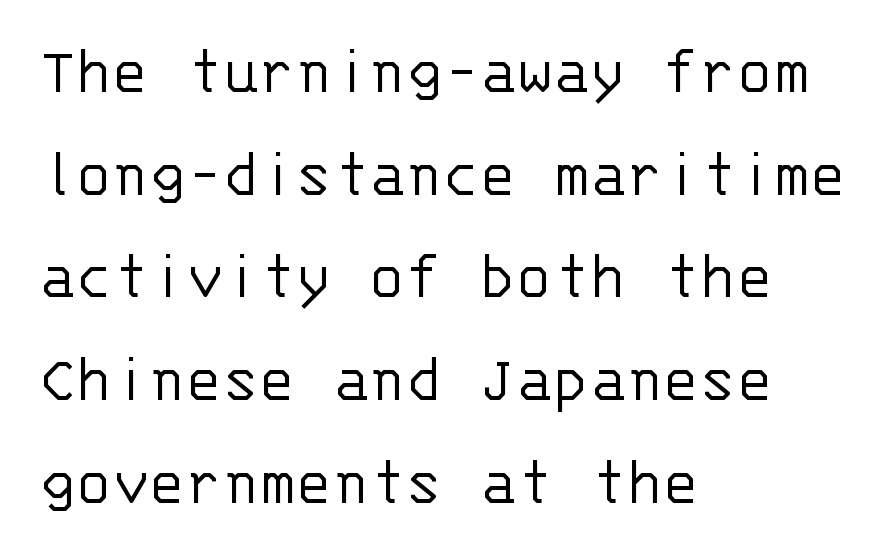
The image shows 68 px light sans-serif type, upright, monospaced; set left-aligned, normal line spacing (1.51x), normal letter spacing, not underlined; low stroke contrast and a large x-height.
